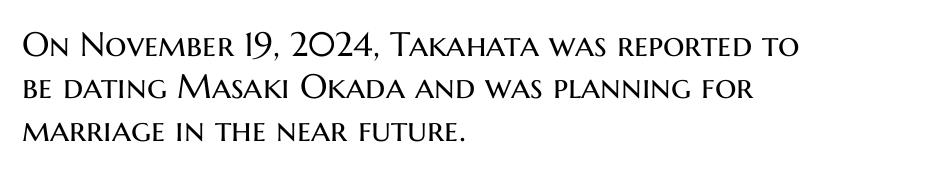
Q: Is the text bold? A: No.
Q: Is the text italic (slanted)? A: No, it is upright.
Q: Is the typeface a serif or a sans-serif typeface? A: Sans-serif.
Q: Is the text underlined? A: No.
Q: How is the paragraph aligned? A: Left-aligned.
Q: Is the spacing between letters normal or unusually wide? A: Normal.
Q: Is the spacing between lines tight, normal or loose? A: Normal.
Q: Width (condensed, normal, or wide)? A: Normal.
Q: Stroke contrast? A: Medium.
Q: x-height? A: Medium.
Q: Monospaced? A: No.
